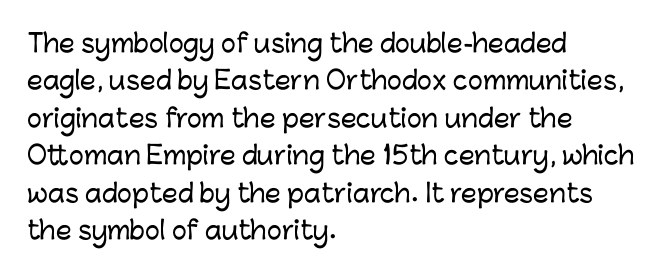
The rendering anchors every line to the left-hand side. The vertical gap from one line to the next is medium. The letterforms sit shoulder to shoulder at normal distance. Lines of text with bare space underneath. This is roman type, the default non-slanted kind.
